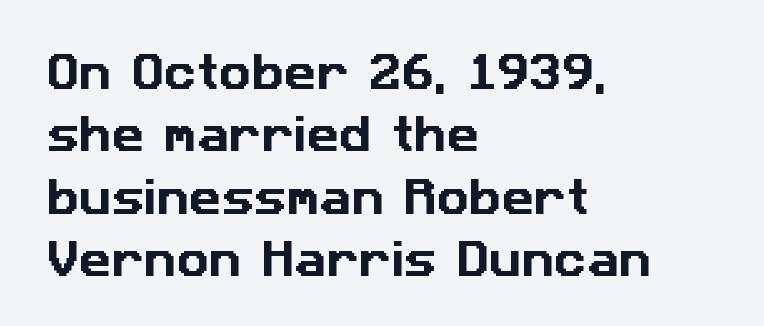
{"serif": "no", "width": "normal", "stroke_contrast": "low", "x_height": "medium", "monospaced": "no", "underline": "no", "align": "left", "line_spacing": "normal", "line_spacing_ratio": 1.56, "letter_spacing": "normal", "letter_spacing_em": 0.0, "glyph_px": 40}
